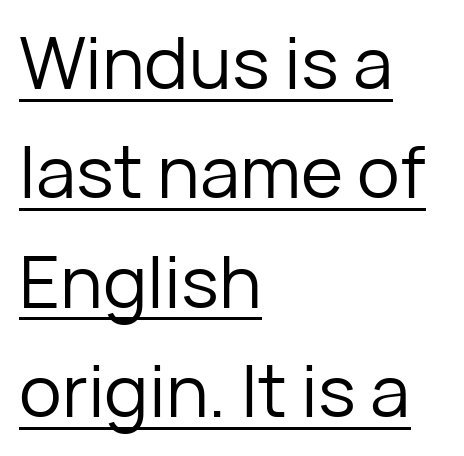
The image shows 72 px regular-weight sans-serif type, upright; set left-aligned, normal line spacing (1.52x), normal letter spacing, underlined; low stroke contrast and a medium x-height.
